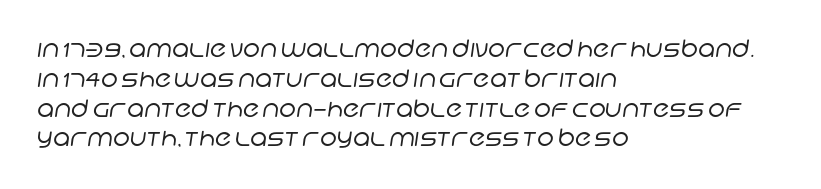
Just letters on the line, the space beneath them empty. Nothing heavy about these letters — not bold at all. There is no visible air inserted between adjacent glyphs. The text block is weighted toward the left margin, trailing off unevenly rightward.
